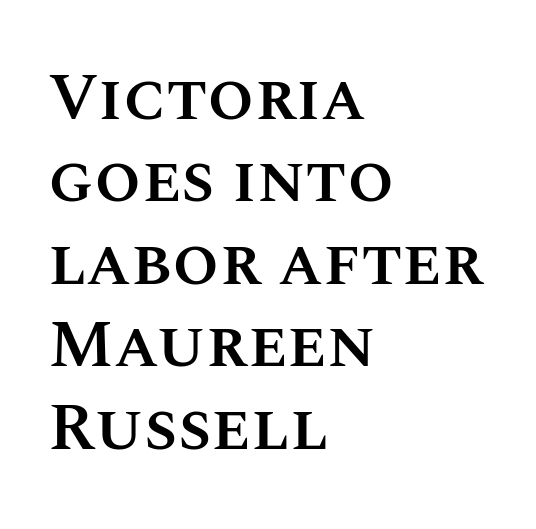
{"italic": "no", "bold": "semi", "weight": "semibold", "width": "normal", "stroke_contrast": "medium", "x_height": "large", "monospaced": "no", "underline": "no", "align": "left", "line_spacing_ratio": 1.23, "letter_spacing": "normal", "letter_spacing_em": 0.0, "glyph_px": 67}
